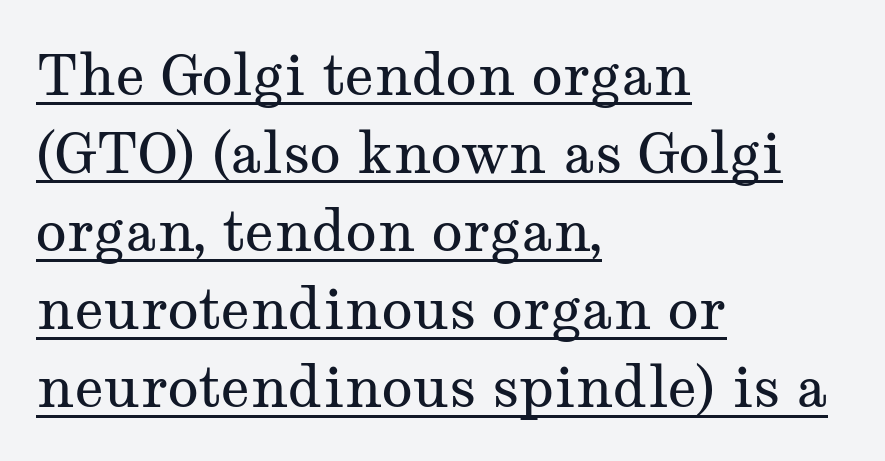
Q: Is the text bold? A: No.
Q: Is the text italic (slanted)? A: No, it is upright.
Q: Is the typeface a serif or a sans-serif typeface? A: Serif.
Q: Is the text underlined? A: Yes.
Q: How is the paragraph aligned? A: Left-aligned.
Q: Is the spacing between letters normal or unusually wide? A: Normal.
Q: Is the spacing between lines tight, normal or loose? A: Normal.
Q: Width (condensed, normal, or wide)? A: Wide.
Q: Stroke contrast? A: Medium.
Q: x-height? A: Medium.
Q: Monospaced? A: No.
